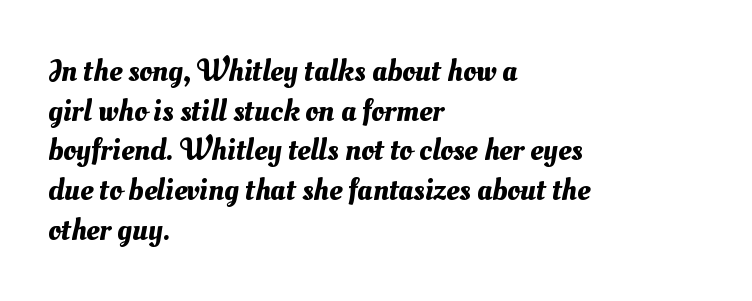
{"width": "normal", "stroke_contrast": "medium", "x_height": "small", "monospaced": "no", "underline": "no", "align": "left", "line_spacing_ratio": 1.24, "letter_spacing": "normal", "letter_spacing_em": 0.0, "glyph_px": 32}
